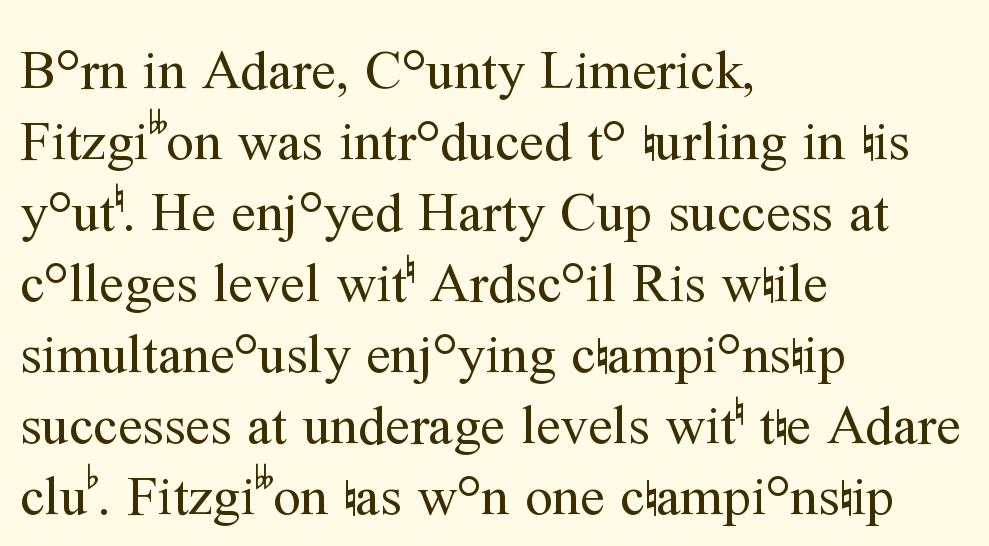
Q: Is the text bold? A: No.
Q: Is the text italic (slanted)? A: No, it is upright.
Q: Is the typeface a serif or a sans-serif typeface? A: Serif.
Q: Is the text underlined? A: No.
Q: How is the paragraph aligned? A: Left-aligned.
Q: Is the spacing between letters normal or unusually wide? A: Normal.
Q: Is the spacing between lines tight, normal or loose? A: Normal.
Q: Width (condensed, normal, or wide)? A: Normal.
Q: Stroke contrast? A: Medium.
Q: x-height? A: Medium.
Q: Monospaced? A: No.
